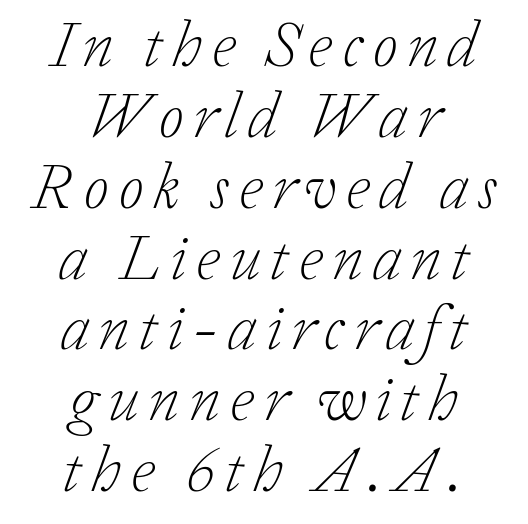
{"serif": "yes", "italic": "yes", "lean": "right", "slant_degrees": 20, "bold": "no", "weight": "light", "width": "normal", "stroke_contrast": "low", "x_height": "medium", "monospaced": "no", "underline": "no", "align": "center", "line_spacing": "tight", "line_spacing_ratio": 1.09, "glyph_px": 65}
